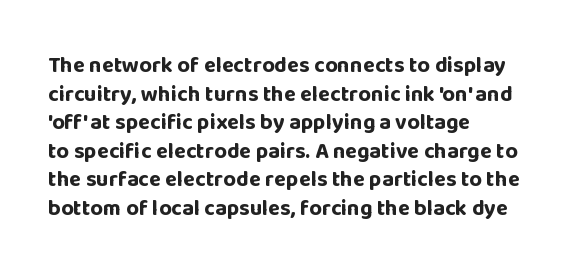
Teacher's note: observe the even left margin — that is flush-left alignment. You can tell it's not italic because the verticals are truly vertical. Words float on clear page, feet unadorned. The letterforms sit shoulder to shoulder at normal distance.
